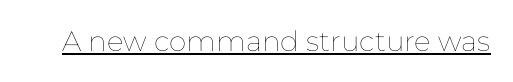
The image shows 28 px thin type, upright; set normal letter spacing, underlined; low stroke contrast and a medium x-height.
